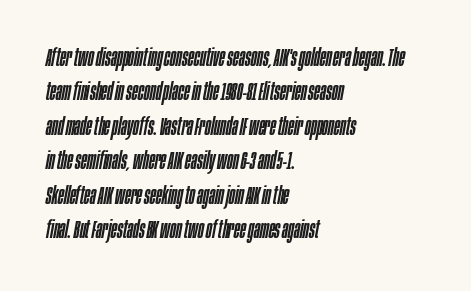
Q: Is the text italic (slanted)? A: Yes, it leans right by about 10 degrees.
Q: Is the text underlined? A: No.
Q: How is the paragraph aligned? A: Left-aligned.
Q: Is the spacing between letters normal or unusually wide? A: Normal.
Q: Is the spacing between lines tight, normal or loose? A: Normal.
